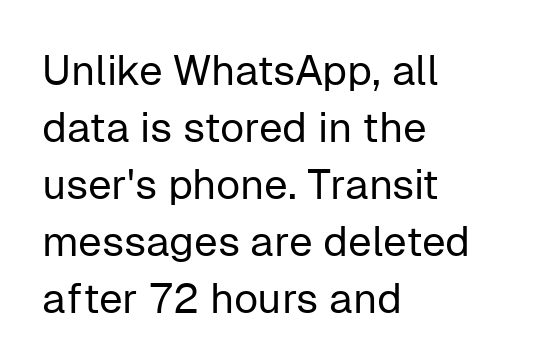
Type style note: lacks serifs. The face looks like a standard text weight, possibly lighter. A roman cut, with each character standing at attention. Inter-character spacing is left at the font's built-in metrics.
